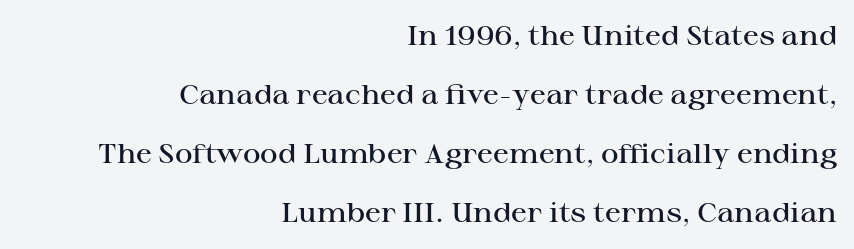
Q: Is the text bold? A: Semi-bold.
Q: Is the text italic (slanted)? A: No, it is upright.
Q: Is the text underlined? A: No.
Q: How is the paragraph aligned? A: Right-aligned.
Q: Is the spacing between letters normal or unusually wide? A: Normal.
Q: Is the spacing between lines tight, normal or loose? A: Loose.
